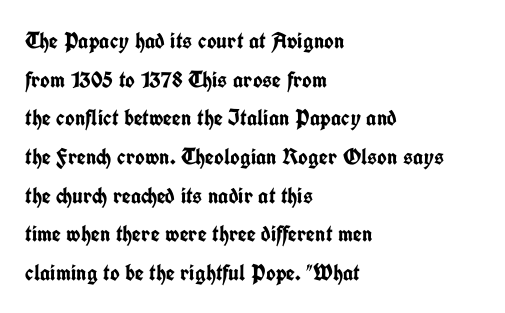
The image shows 23 px bold type, upright; set left-aligned, normal line spacing (1.68x), normal letter spacing, not underlined.
